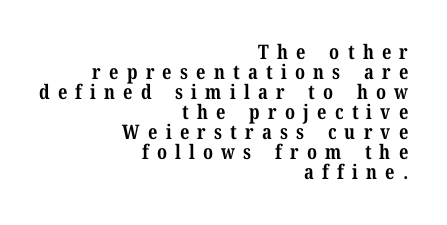
Does the copy run flush right? Yes — the right margin is perfectly even. Honestly, there is no underline to notice here at all. Notice how the stems are strictly vertical — no italics here. This rendering widens character spacing well past its baseline value. Strokes here are thick enough to call this a true bold.
